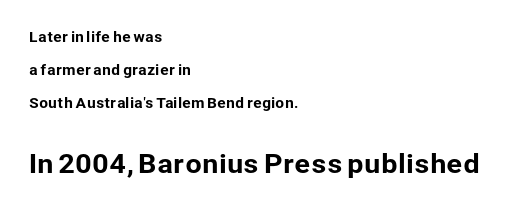
{"italic": "no", "underline": "no", "align": "left", "line_spacing": "loose", "line_spacing_ratio": 2.34, "letter_spacing": "normal", "letter_spacing_em": 0.0, "larger_block": "second", "size_ratio": 1.86, "glyph_px": 26}
